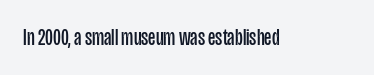
The type is set solid horizontally, with unmodified tracking. Words float on clear page, feet unadorned. A quiet, ordinary-to-light weight characterises the typeface. The type sits square on the baseline with zero lean.
